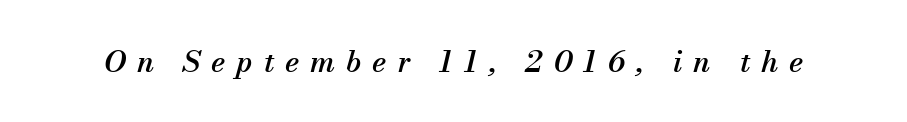
The image shows 30 px serif type, italic (leaning right); set unusually wide letter spacing (+0.36 em), not underlined; medium stroke contrast and a small x-height.
